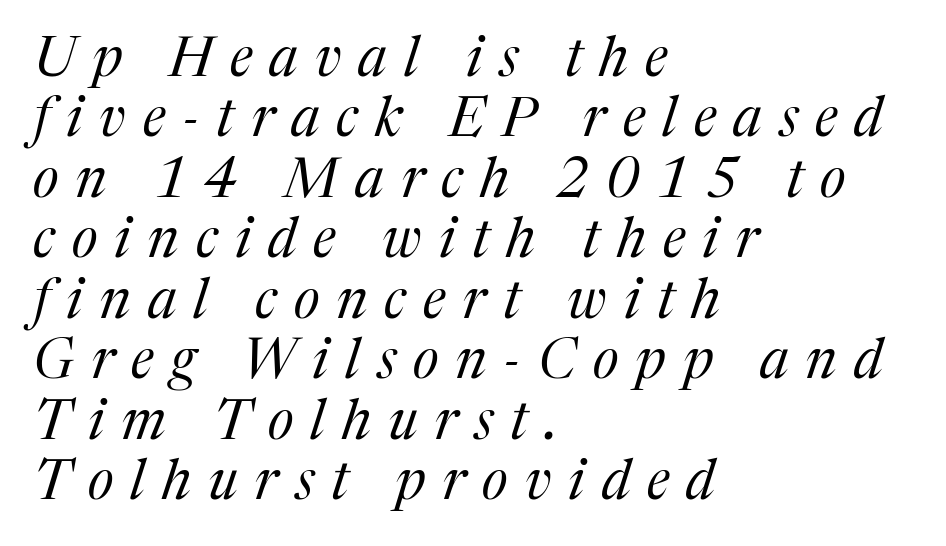
Q: Is the text bold? A: No.
Q: Is the text italic (slanted)? A: Yes, it leans right by about 17 degrees.
Q: Is the typeface a serif or a sans-serif typeface? A: Serif.
Q: Is the text underlined? A: No.
Q: How is the paragraph aligned? A: Left-aligned.
Q: Is the spacing between letters normal or unusually wide? A: Unusually wide.
Q: Is the spacing between lines tight, normal or loose? A: Tight.
Q: Width (condensed, normal, or wide)? A: Normal.
Q: Stroke contrast? A: Medium.
Q: x-height? A: Medium.
Q: Monospaced? A: No.
